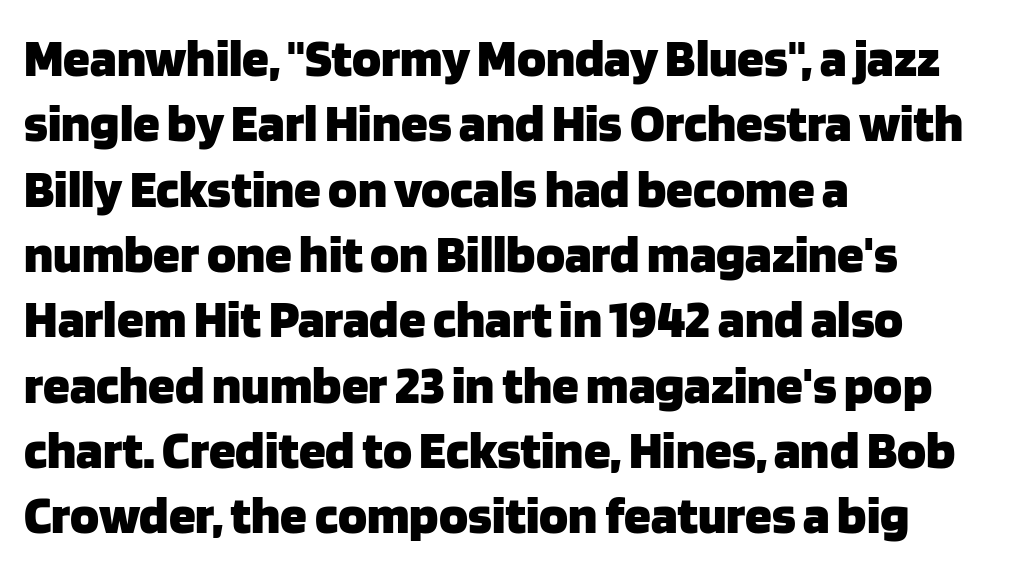
{"serif": "no", "italic": "no", "bold": "yes", "weight": "heavy", "width": "normal", "stroke_contrast": "low", "x_height": "large", "monospaced": "no", "underline": "no", "align": "left", "line_spacing_ratio": 1.21, "letter_spacing": "normal", "letter_spacing_em": 0.0, "glyph_px": 54}
